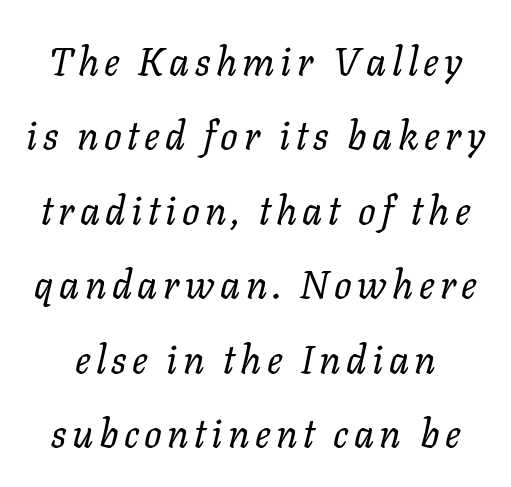
The image shows 39 px regular-weight type, italic (leaning right); set loose line spacing (1.91x), not underlined; low stroke contrast and a medium x-height.
